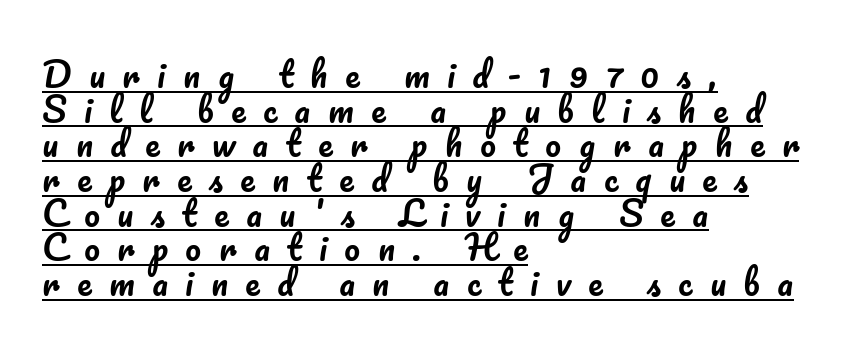
The image shows 35 px text type; set left-aligned, tight line spacing (0.99x), unusually wide letter spacing (+0.5 em), underlined; low stroke contrast and a small x-height.
